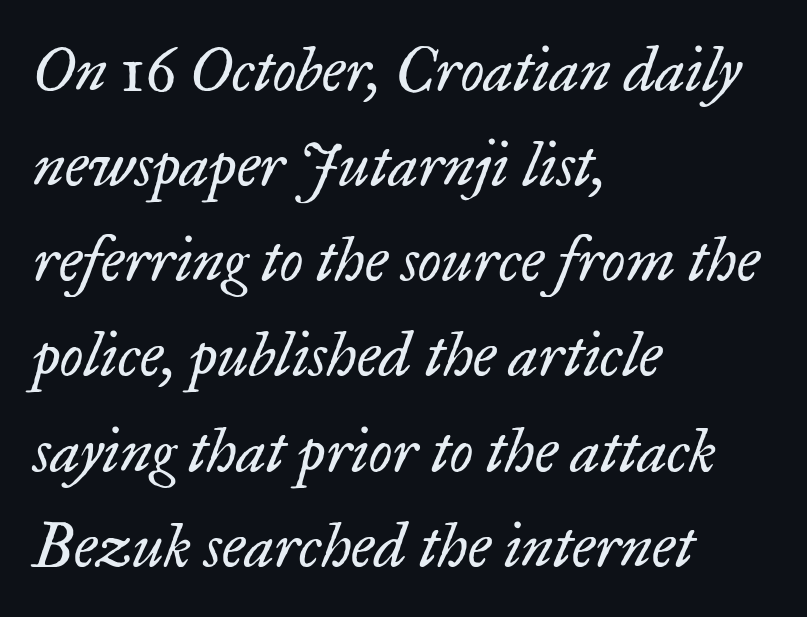
Q: Is the text bold? A: No.
Q: Is the text italic (slanted)? A: Yes, it leans right by about 17 degrees.
Q: Is the typeface a serif or a sans-serif typeface? A: Serif.
Q: Is the text underlined? A: No.
Q: How is the paragraph aligned? A: Left-aligned.
Q: Is the spacing between letters normal or unusually wide? A: Normal.
Q: Is the spacing between lines tight, normal or loose? A: Normal.
Q: Width (condensed, normal, or wide)? A: Normal.
Q: Stroke contrast? A: Low.
Q: x-height? A: Small.
Q: Monospaced? A: No.
